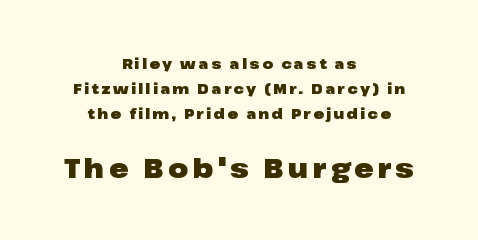
{"italic": "no", "bold": "yes", "underline": "no", "align": "center", "line_spacing_ratio": 1.78, "larger_block": "second", "size_ratio": 1.86, "glyph_px": 26}
